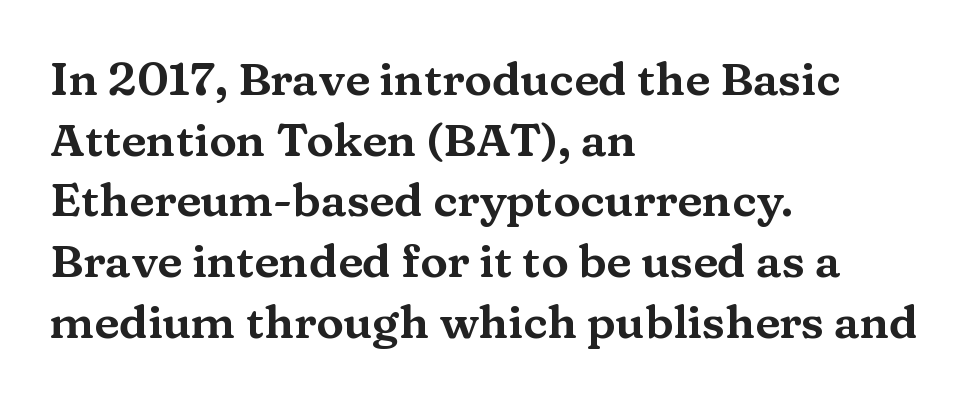
{"serif": "yes", "italic": "no", "width": "wide", "stroke_contrast": "medium", "x_height": "medium", "monospaced": "no", "underline": "no", "align": "left", "line_spacing": "normal", "line_spacing_ratio": 1.32, "letter_spacing": "normal", "letter_spacing_em": 0.0, "glyph_px": 46}
